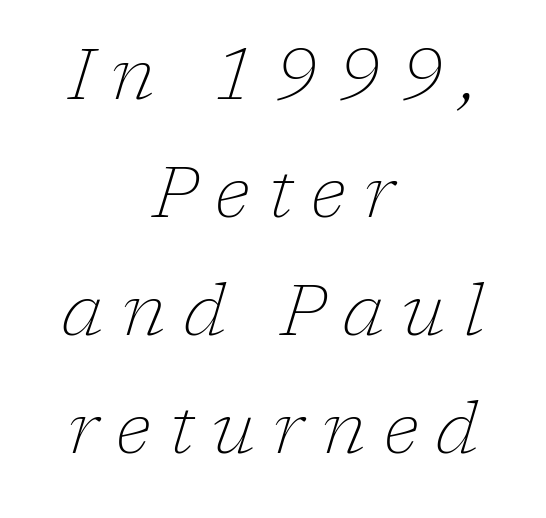
A typesetter would call this heavily tracked-out type. Notice how the stems are inclined rather than vertical — that's the hallmark of italics. Short and long lines alike share a common midpoint. Weight: regular or lighter. Yep, those are serifs on the letters.
